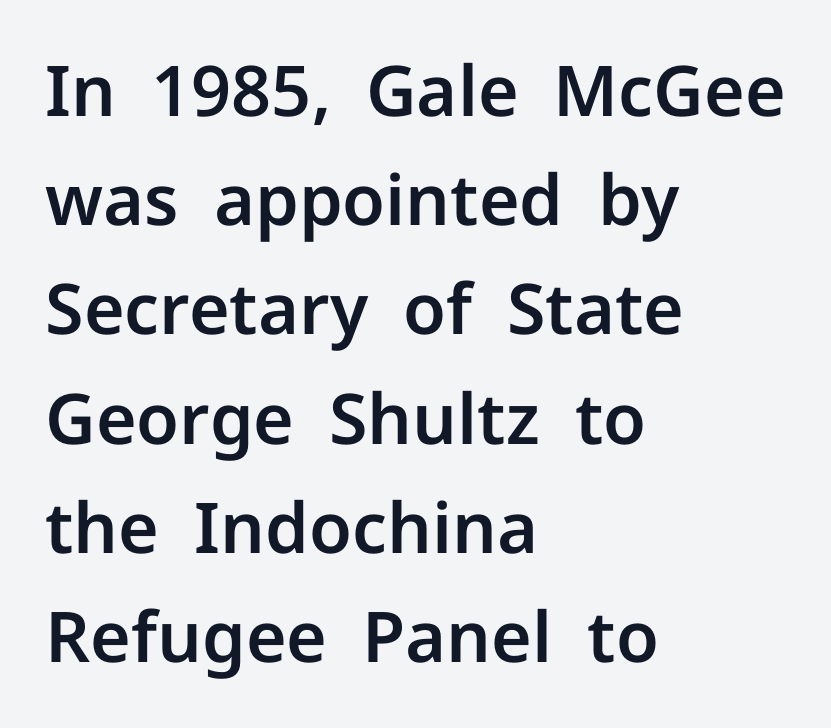
The type is set solid horizontally, with unmodified tracking. If you measured baseline to baseline, you'd find a middling distance. These lines stack with their left ends in a neat column. The face used here is a sans, in the tradition of grotesques and geometrics. Proportional: the letters do not fall into vertical columns. Posture: straight, roman, zero tilt.
